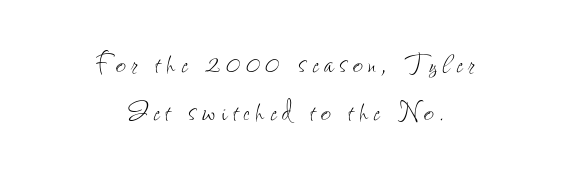
{"bold": "no", "weight": "thin", "width": "condensed", "stroke_contrast": "low", "x_height": "small", "monospaced": "no", "underline": "no", "align": "center", "line_spacing": "normal", "line_spacing_ratio": 1.38, "glyph_px": 35}
